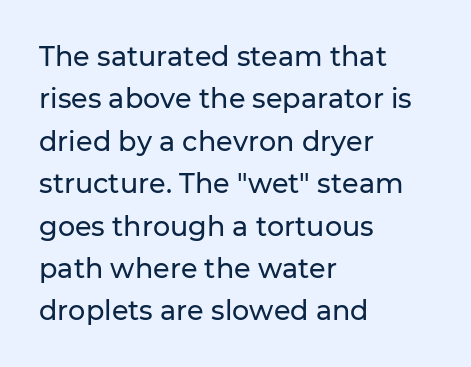
{"italic": "no", "underline": "no", "align": "left", "line_spacing": "normal", "line_spacing_ratio": 1.57, "letter_spacing": "normal", "letter_spacing_em": 0.0, "glyph_px": 27}
